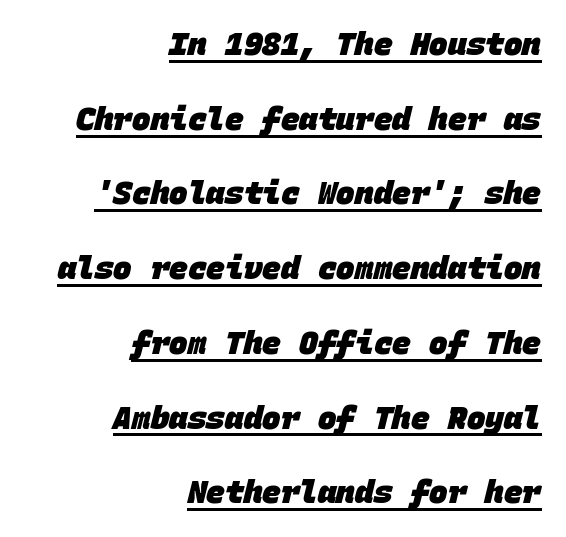
Q: Is the text bold? A: Yes.
Q: Is the typeface a serif or a sans-serif typeface? A: Sans-serif.
Q: Is the text underlined? A: Yes.
Q: How is the paragraph aligned? A: Right-aligned.
Q: Is the spacing between letters normal or unusually wide? A: Normal.
Q: Is the spacing between lines tight, normal or loose? A: Loose.
Q: Width (condensed, normal, or wide)? A: Normal.
Q: Stroke contrast? A: Low.
Q: x-height? A: Large.
Q: Monospaced? A: Yes.
